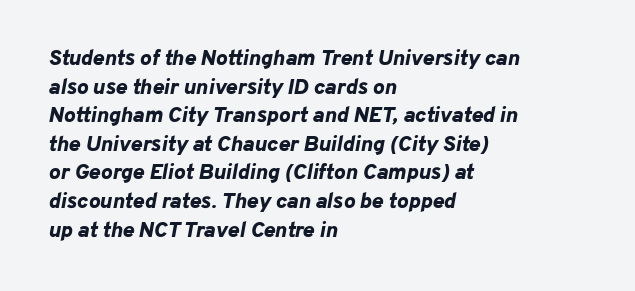
Each word holds together tightly as a unit, with standard inter-letter gaps. These lines stack with their left ends in a neat column. Caption: bold face, heavy strokes. Leading matches the norm, producing a regular column. The passage shown leans; its letterforms are oblique.
